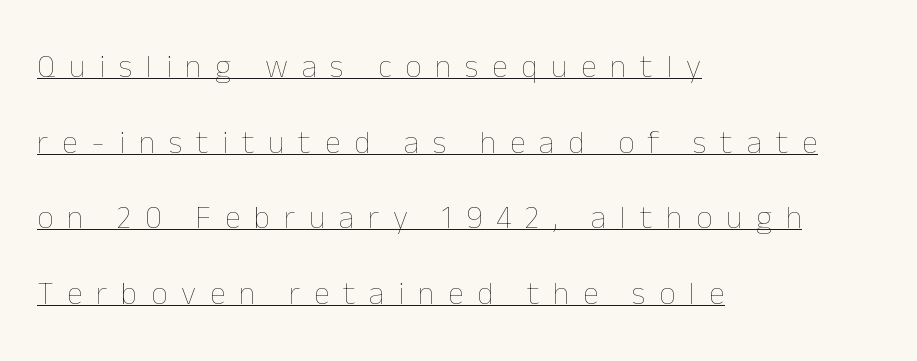
{"italic": "no", "bold": "no", "weight": "thin", "width": "normal", "stroke_contrast": "low", "x_height": "medium", "monospaced": "no", "underline": "yes", "align": "left", "line_spacing": "loose", "line_spacing_ratio": 2.36, "letter_spacing": "wide", "letter_spacing_em": 0.43, "glyph_px": 32}
